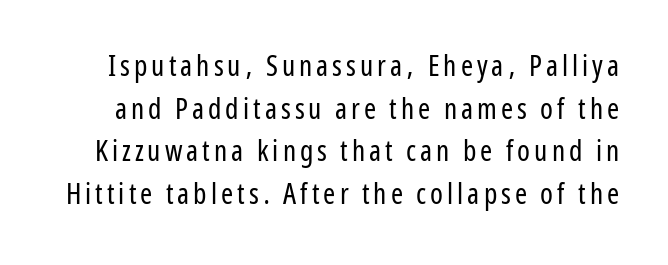
The image shows 29 px regular-weight, condensed sans-serif type, upright; set normal line spacing (1.47x), not underlined; low stroke contrast and a medium x-height.
